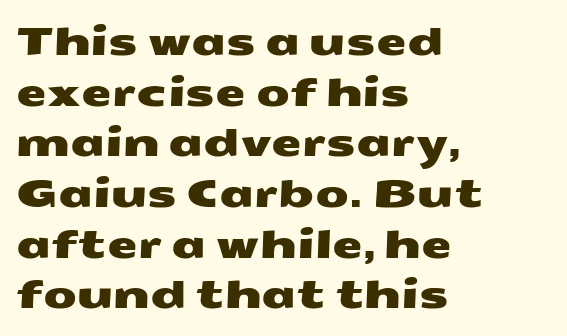
Q: Is the typeface a serif or a sans-serif typeface? A: Sans-serif.
Q: Is the text underlined? A: No.
Q: How is the paragraph aligned? A: Left-aligned.
Q: Is the spacing between letters normal or unusually wide? A: Normal.
Q: Is the spacing between lines tight, normal or loose? A: Normal.
Q: Width (condensed, normal, or wide)? A: Wide.
Q: Stroke contrast? A: Medium.
Q: x-height? A: Medium.
Q: Monospaced? A: No.
